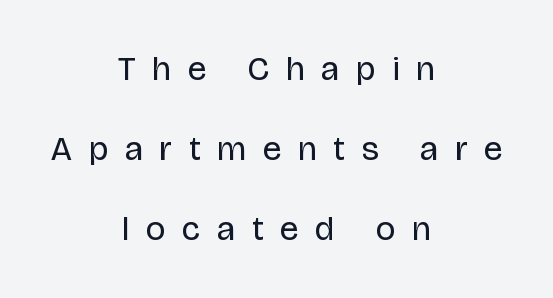
The face looks like a standard text weight, possibly lighter. Grotesque or geometric, the face here clearly has no serifs. Lines of text with bare space underneath. The lines are quadded center. Honestly, the letter spacing is so wide it's the main thing you notice.
